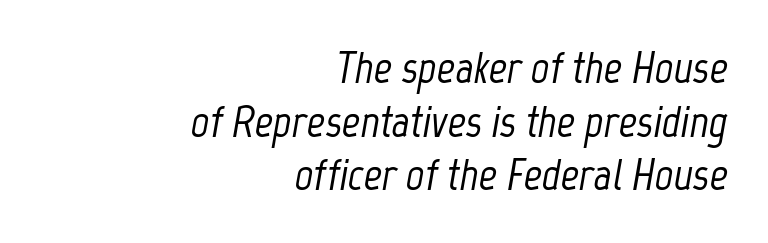
{"italic": "yes", "lean": "right", "slant_degrees": 12, "width": "condensed", "stroke_contrast": "low", "x_height": "medium", "monospaced": "no", "underline": "no", "align": "right", "line_spacing_ratio": 1.19, "letter_spacing": "normal", "letter_spacing_em": 0.0, "glyph_px": 45}
